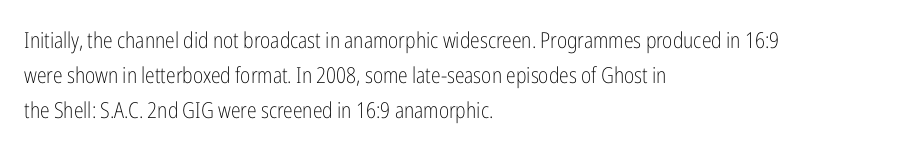
The image shows 22 px text type, upright; set left-aligned, normal line spacing (1.59x), normal letter spacing, not underlined.
